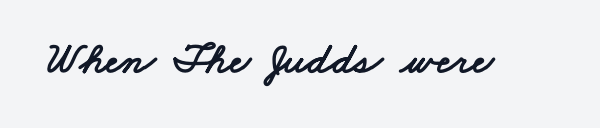
Q: Is the typeface a serif or a sans-serif typeface? A: Sans-serif.
Q: Is the text underlined? A: No.
Q: Is the spacing between letters normal or unusually wide? A: Normal.
Q: Width (condensed, normal, or wide)? A: Wide.
Q: Stroke contrast? A: Low.
Q: x-height? A: Small.
Q: Monospaced? A: No.
